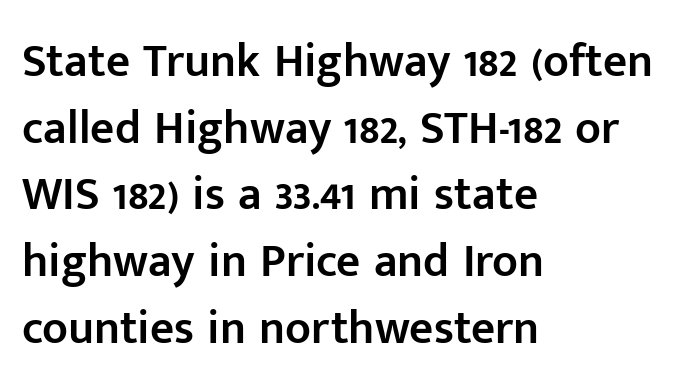
Q: Is the text bold? A: Semi-bold.
Q: Is the text italic (slanted)? A: No, it is upright.
Q: Is the typeface a serif or a sans-serif typeface? A: Sans-serif.
Q: Is the text underlined? A: No.
Q: How is the paragraph aligned? A: Left-aligned.
Q: Is the spacing between letters normal or unusually wide? A: Normal.
Q: Is the spacing between lines tight, normal or loose? A: Normal.
Q: Width (condensed, normal, or wide)? A: Normal.
Q: Stroke contrast? A: Low.
Q: x-height? A: Medium.
Q: Monospaced? A: No.
